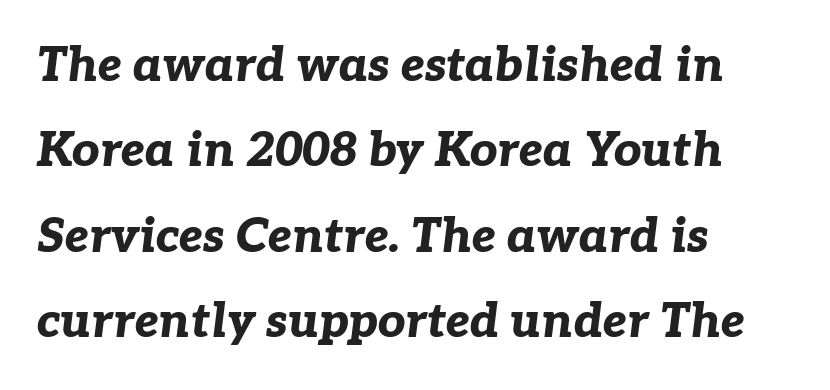
{"italic": "yes", "lean": "right", "slant_degrees": 7, "bold": "yes", "weight": "bold", "width": "normal", "stroke_contrast": "low", "x_height": "medium", "monospaced": "no", "underline": "no", "align": "left", "line_spacing_ratio": 1.78, "letter_spacing": "normal", "letter_spacing_em": 0.0, "glyph_px": 48}
